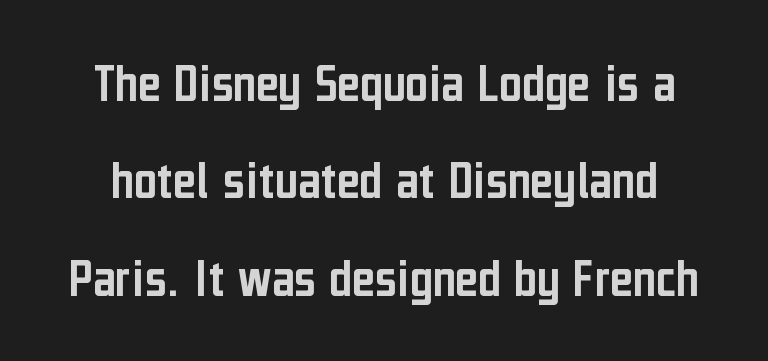
Q: Is the text italic (slanted)? A: No, it is upright.
Q: Is the typeface a serif or a sans-serif typeface? A: Sans-serif.
Q: Is the text underlined? A: No.
Q: Is the spacing between letters normal or unusually wide? A: Normal.
Q: Width (condensed, normal, or wide)? A: Condensed.
Q: Stroke contrast? A: Low.
Q: x-height? A: Medium.
Q: Monospaced? A: No.
